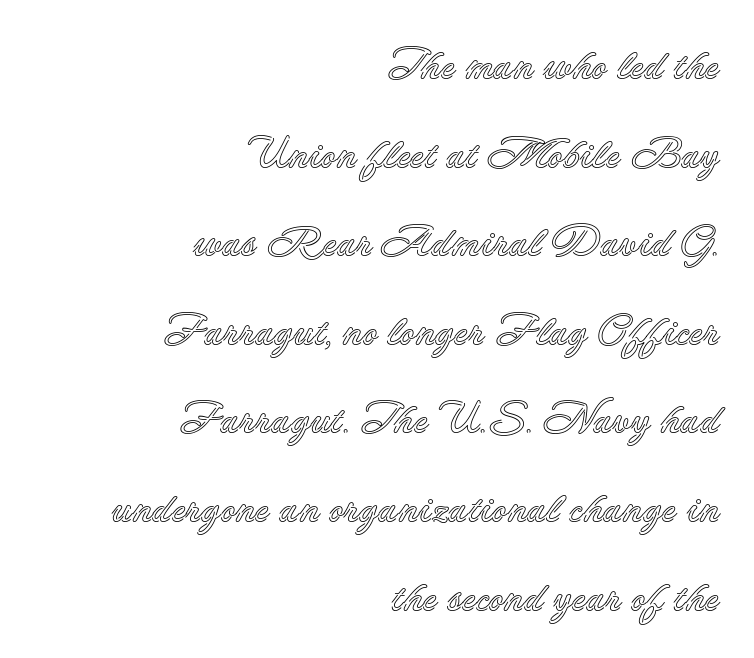
Q: Is the text italic (slanted)? A: Yes.
Q: Is the text underlined? A: No.
Q: How is the paragraph aligned? A: Right-aligned.
Q: Is the spacing between letters normal or unusually wide? A: Normal.
Q: Is the spacing between lines tight, normal or loose? A: Loose.
Q: Width (condensed, normal, or wide)? A: Normal.
Q: x-height? A: Small.
Q: Monospaced? A: No.
